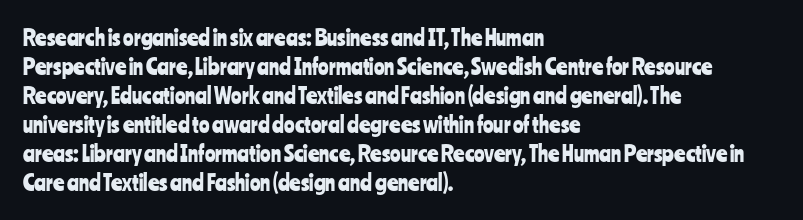
{"italic": "no", "underline": "no", "align": "left", "line_spacing": "normal", "line_spacing_ratio": 1.32, "letter_spacing": "normal", "letter_spacing_em": 0.0, "glyph_px": 22}
